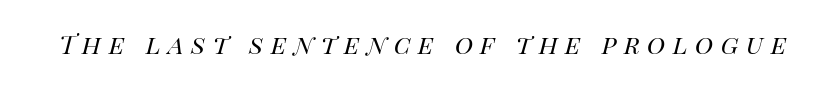
The tracking reads as deliberately expanded to a designer's eye. The rendering applies a slant to the glyphs. Stems and bowls with no extra thickness — not bold. This rendering features lettering with no underline.
